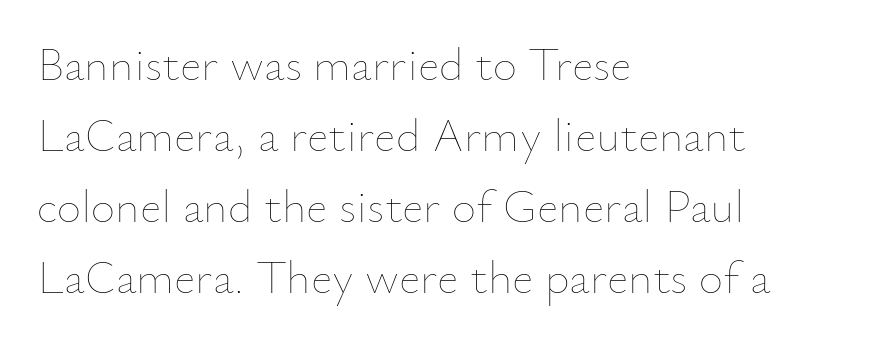
Q: Is the text bold? A: No.
Q: Is the text italic (slanted)? A: No, it is upright.
Q: Is the text underlined? A: No.
Q: How is the paragraph aligned? A: Left-aligned.
Q: Is the spacing between letters normal or unusually wide? A: Normal.
Q: Is the spacing between lines tight, normal or loose? A: Normal.
Q: Width (condensed, normal, or wide)? A: Normal.
Q: Stroke contrast? A: Low.
Q: x-height? A: Small.
Q: Monospaced? A: No.
